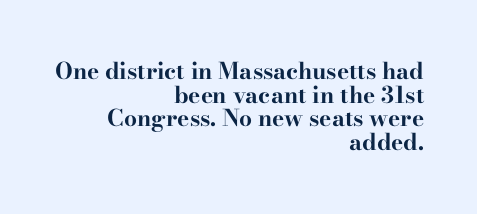
{"italic": "no", "bold": "yes", "underline": "no", "align": "right", "line_spacing": "tight", "line_spacing_ratio": 1.03, "letter_spacing": "normal", "letter_spacing_em": 0.0, "glyph_px": 23}
